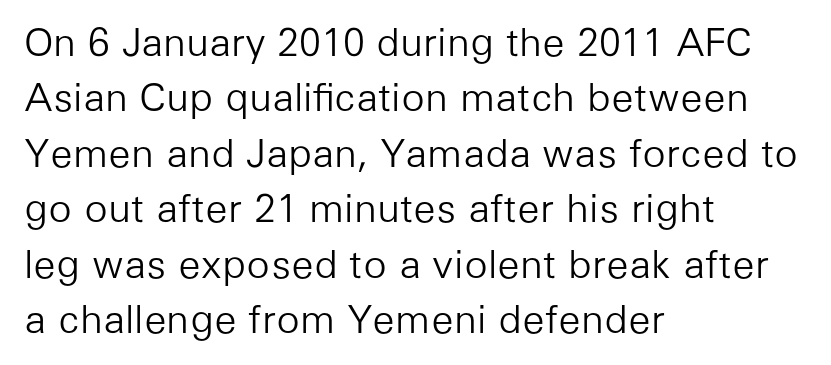
The lines in this sample share a left origin and differ only in where they stop. On a weight scale, this lands at 450 or below. No italicization has been applied; the sample stays upright. Regular leading.
